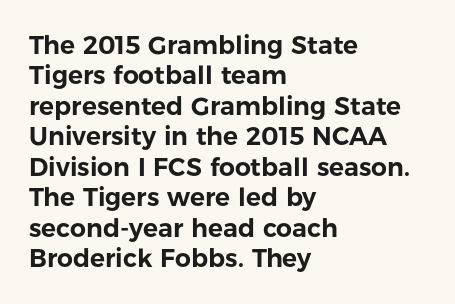
The image shows 25 px text type, upright; set left-aligned, line spacing 1.22x, normal letter spacing, not underlined.
